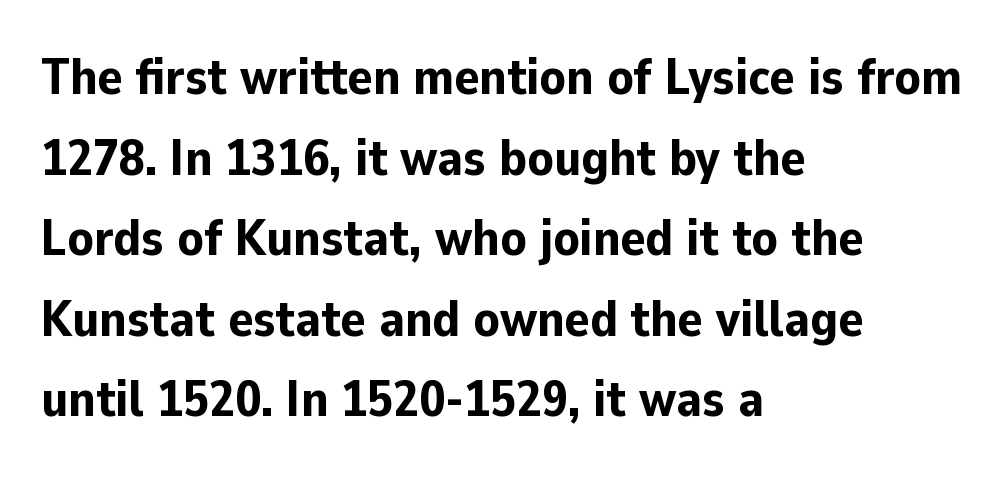
Q: Is the text bold? A: Yes.
Q: Is the text italic (slanted)? A: No, it is upright.
Q: Is the typeface a serif or a sans-serif typeface? A: Sans-serif.
Q: Is the text underlined? A: No.
Q: How is the paragraph aligned? A: Left-aligned.
Q: Is the spacing between letters normal or unusually wide? A: Normal.
Q: Is the spacing between lines tight, normal or loose? A: Normal.
Q: Width (condensed, normal, or wide)? A: Normal.
Q: Stroke contrast? A: Low.
Q: x-height? A: Medium.
Q: Monospaced? A: No.
